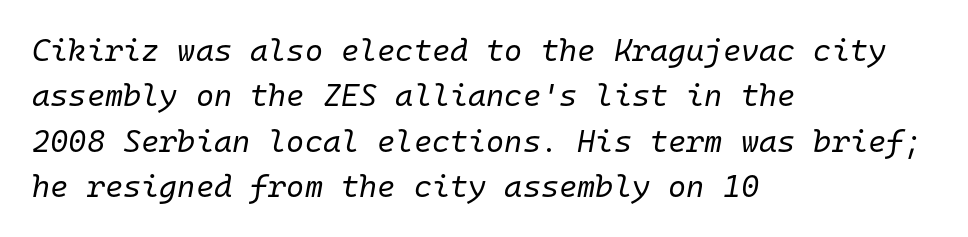
{"italic": "yes", "lean": "right", "slant_degrees": 10, "bold": "no", "weight": "regular", "width": "normal", "stroke_contrast": "low", "x_height": "medium", "monospaced": "yes", "underline": "no", "align": "left", "line_spacing": "normal", "line_spacing_ratio": 1.46, "letter_spacing": "normal", "letter_spacing_em": 0.0, "glyph_px": 31}
